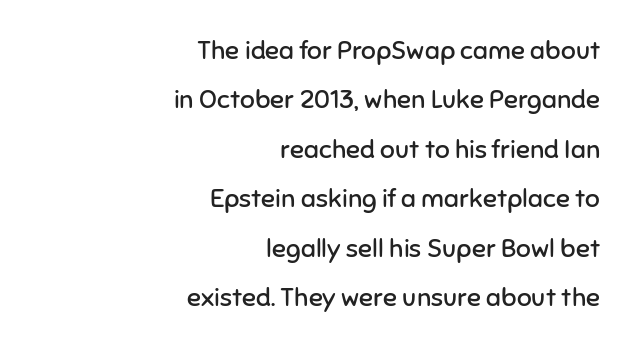
Q: Is the text bold? A: No.
Q: Is the text italic (slanted)? A: No, it is upright.
Q: Is the text underlined? A: No.
Q: How is the paragraph aligned? A: Right-aligned.
Q: Is the spacing between letters normal or unusually wide? A: Normal.
Q: Is the spacing between lines tight, normal or loose? A: Loose.
